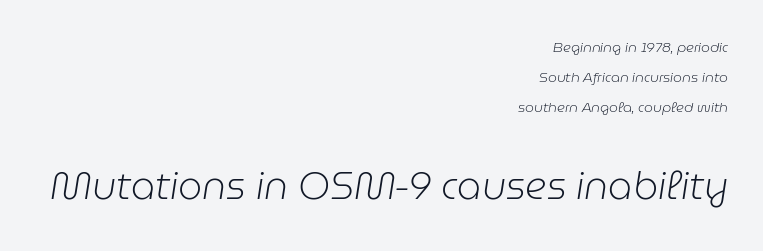
Q: Is the text bold? A: No.
Q: Is the text italic (slanted)? A: Yes, it leans right by about 9 degrees.
Q: Is the text underlined? A: No.
Q: How is the paragraph aligned? A: Right-aligned.
Q: Is the spacing between letters normal or unusually wide? A: Normal.
Q: Is the spacing between lines tight, normal or loose? A: Loose.
Q: Which block of text is set in a larger size, the first (top) or the second (bottom)? A: The second (bottom) one.
Q: Width (condensed, normal, or wide)? A: Normal.
Q: Stroke contrast? A: Low.
Q: x-height? A: Medium.
Q: Monospaced? A: No.
